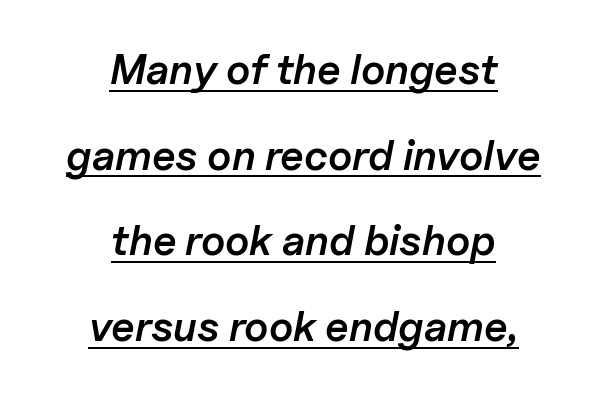
The image shows 42 px semibold type, italic (leaning right); set centered, loose line spacing (2.04x), normal letter spacing, underlined; low stroke contrast and a medium x-height.
